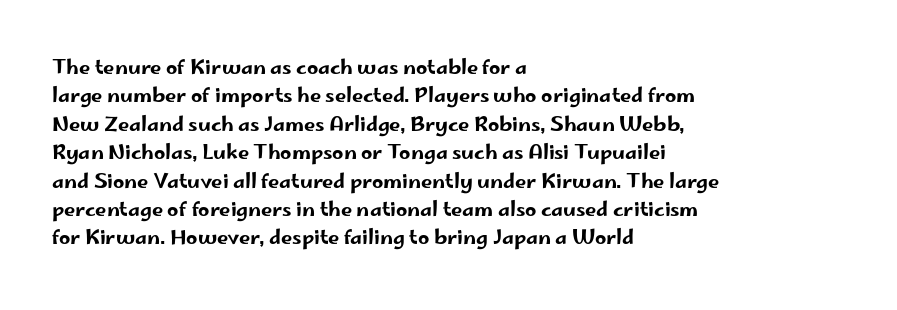
{"italic": "no", "underline": "no", "align": "left", "line_spacing": "normal", "line_spacing_ratio": 1.42, "letter_spacing": "normal", "letter_spacing_em": 0.0, "glyph_px": 20}
